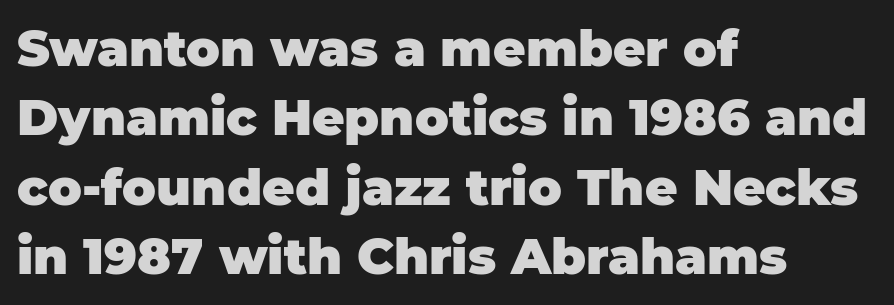
{"serif": "no", "italic": "no", "bold": "yes", "weight": "heavy", "width": "normal", "stroke_contrast": "low", "x_height": "large", "monospaced": "no", "underline": "no", "align": "left", "line_spacing": "normal", "line_spacing_ratio": 1.39, "letter_spacing": "normal", "letter_spacing_em": 0.0, "glyph_px": 50}
